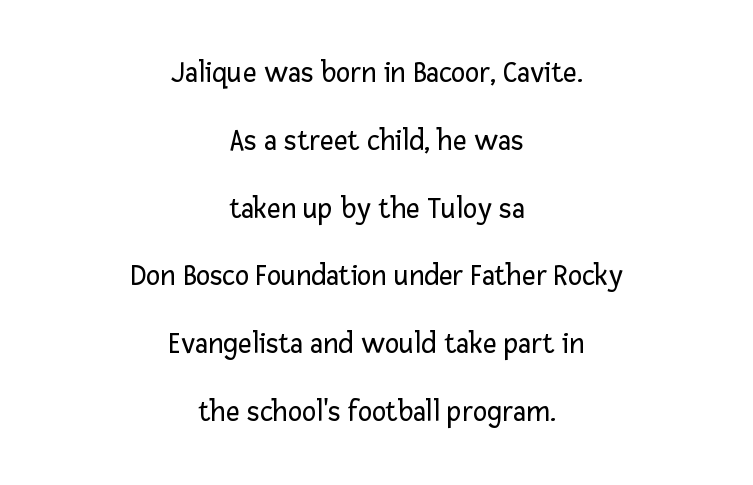
{"serif": "no", "italic": "no", "bold": "no", "weight": "regular", "width": "normal", "stroke_contrast": "low", "x_height": "medium", "monospaced": "no", "underline": "no", "align": "center", "line_spacing": "loose", "line_spacing_ratio": 2.26, "letter_spacing": "normal", "letter_spacing_em": 0.0, "glyph_px": 30}
